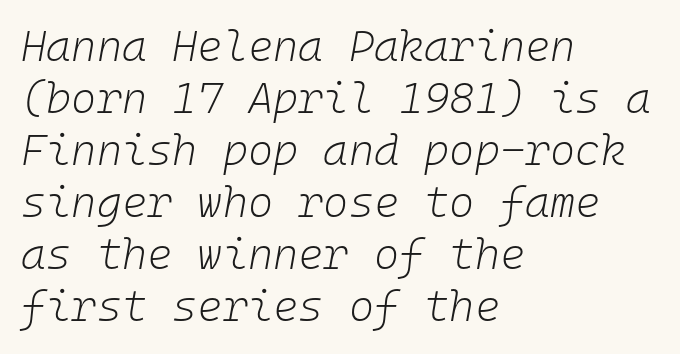
The image shows 43 px light type, italic (leaning right), monospaced; set left-aligned, line spacing 1.21x, normal letter spacing, not underlined; low stroke contrast and a medium x-height.
